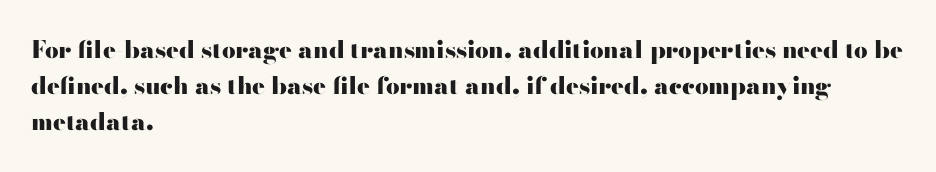
{"italic": "no", "bold": "yes", "underline": "no", "align": "left", "line_spacing": "normal", "line_spacing_ratio": 1.51, "letter_spacing": "normal", "letter_spacing_em": 0.0, "glyph_px": 24}
